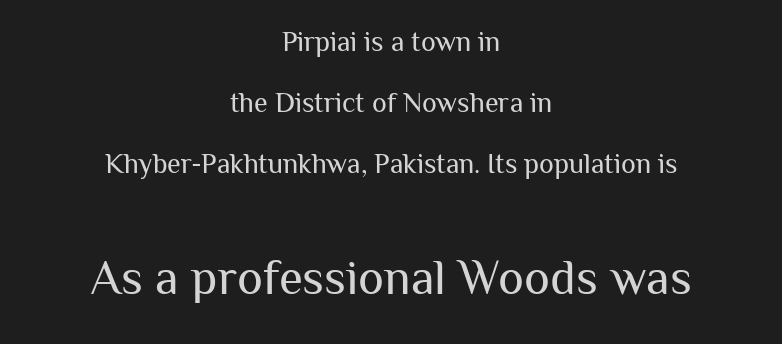
Q: Is the text bold? A: No.
Q: Is the text italic (slanted)? A: No, it is upright.
Q: Is the typeface a serif or a sans-serif typeface? A: Sans-serif.
Q: Is the text underlined? A: No.
Q: How is the paragraph aligned? A: Centered.
Q: Is the spacing between letters normal or unusually wide? A: Normal.
Q: Is the spacing between lines tight, normal or loose? A: Loose.
Q: Which block of text is set in a larger size, the first (top) or the second (bottom)? A: The second (bottom) one.
Q: Width (condensed, normal, or wide)? A: Normal.
Q: Stroke contrast? A: Medium.
Q: x-height? A: Medium.
Q: Monospaced? A: No.
